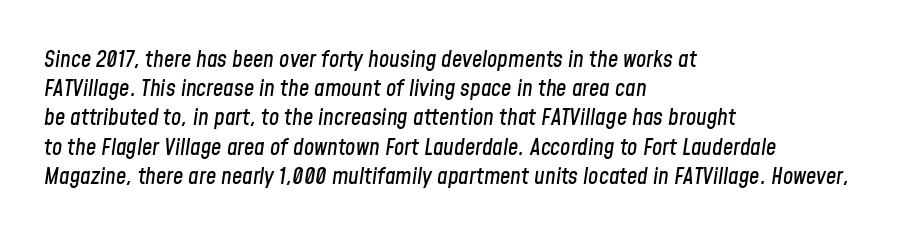
The image shows 23 px text type, italic (leaning right); set left-aligned, normal line spacing (1.27x), normal letter spacing, not underlined.
